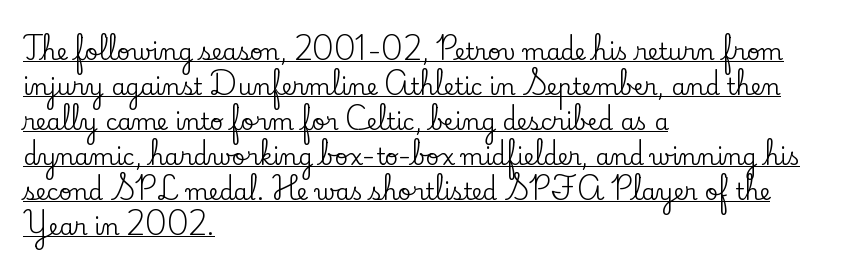
{"italic": "no", "underline": "yes", "align": "left", "line_spacing": "normal", "line_spacing_ratio": 1.52, "letter_spacing": "normal", "letter_spacing_em": 0.0, "glyph_px": 23}
